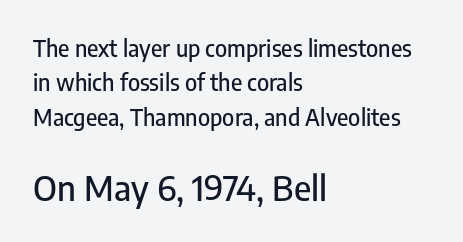
Q: Is the text italic (slanted)? A: No, it is upright.
Q: Is the typeface a serif or a sans-serif typeface? A: Sans-serif.
Q: Is the text underlined? A: No.
Q: How is the paragraph aligned? A: Left-aligned.
Q: Is the spacing between letters normal or unusually wide? A: Normal.
Q: Is the spacing between lines tight, normal or loose? A: Normal.
Q: Which block of text is set in a larger size, the first (top) or the second (bottom)? A: The second (bottom) one.
Q: Width (condensed, normal, or wide)? A: Condensed.
Q: Stroke contrast? A: Low.
Q: x-height? A: Medium.
Q: Monospaced? A: No.
